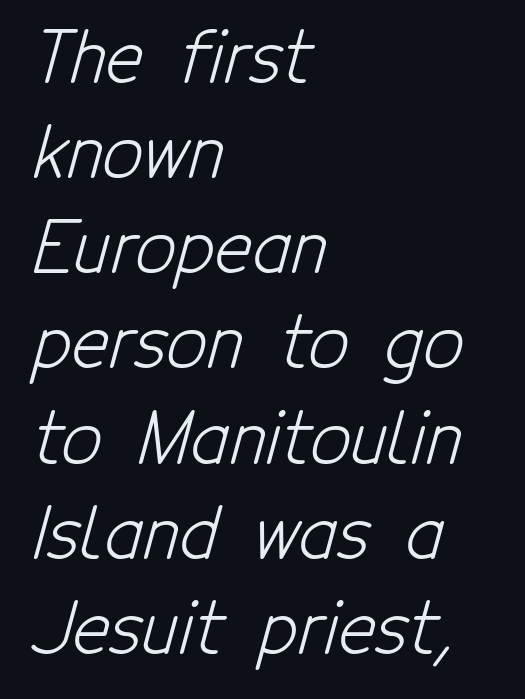
{"serif": "no", "bold": "no", "weight": "light", "width": "condensed", "stroke_contrast": "low", "x_height": "medium", "monospaced": "no", "underline": "no", "align": "left", "line_spacing": "normal", "line_spacing_ratio": 1.34, "letter_spacing": "normal", "letter_spacing_em": 0.0, "glyph_px": 71}
